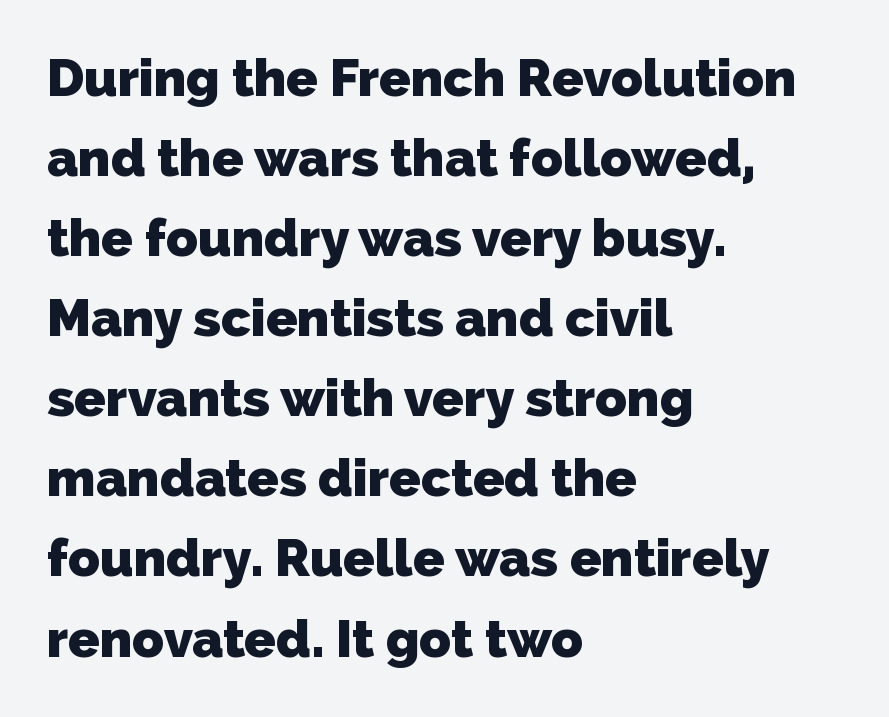
{"serif": "no", "bold": "yes", "weight": "heavy", "width": "normal", "stroke_contrast": "low", "x_height": "medium", "monospaced": "no", "underline": "no", "align": "left", "line_spacing": "normal", "line_spacing_ratio": 1.54, "letter_spacing": "normal", "letter_spacing_em": 0.0, "glyph_px": 52}
